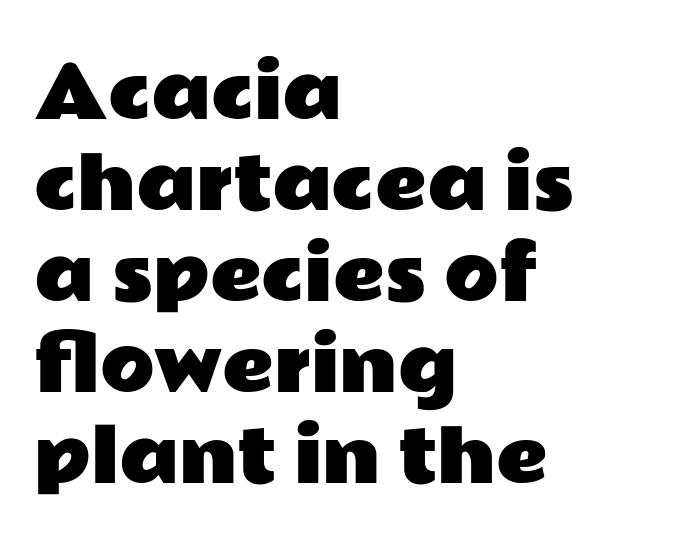
Q: Is the text italic (slanted)? A: No, it is upright.
Q: Is the typeface a serif or a sans-serif typeface? A: Sans-serif.
Q: Is the text underlined? A: No.
Q: How is the paragraph aligned? A: Left-aligned.
Q: Is the spacing between letters normal or unusually wide? A: Normal.
Q: Is the spacing between lines tight, normal or loose? A: Normal.
Q: Width (condensed, normal, or wide)? A: Wide.
Q: Stroke contrast? A: Low.
Q: x-height? A: Medium.
Q: Monospaced? A: No.
